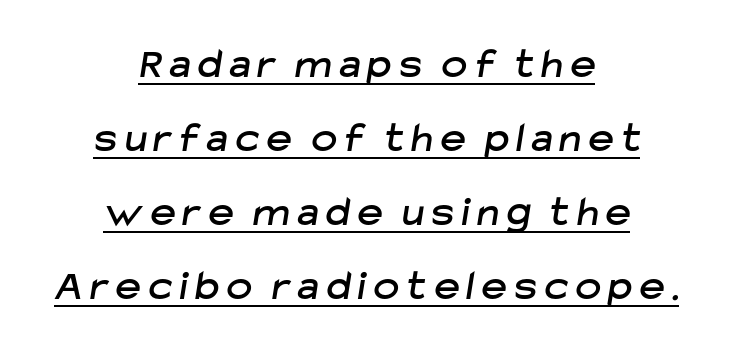
Character widths vary here, with narrow letters taking less room than wide ones. These characters rest on top of a visible drawn line. Horizontal alignment here is central, giving a formal, balanced look. The glyphs in this specimen are sans serif.
